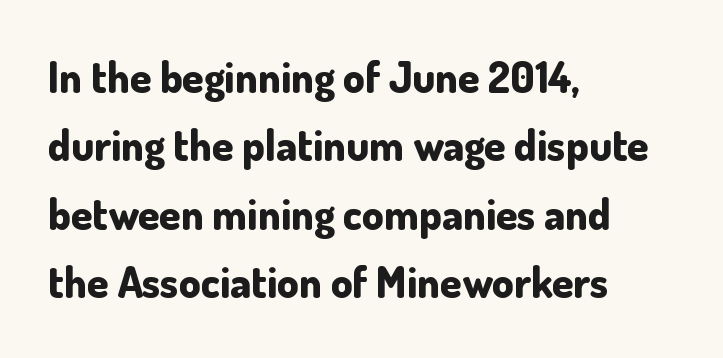
The image shows 43 px bold sans-serif type, upright; set left-aligned, normal line spacing (1.59x), normal letter spacing, not underlined; low stroke contrast and a small x-height.
